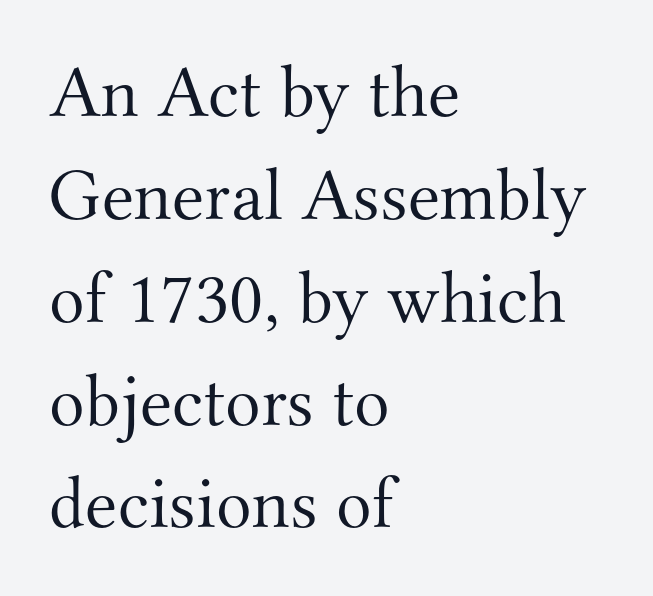
{"serif": "yes", "italic": "no", "bold": "no", "weight": "light", "width": "normal", "stroke_contrast": "medium", "x_height": "small", "monospaced": "no", "underline": "no", "align": "left", "line_spacing": "normal", "line_spacing_ratio": 1.39, "letter_spacing": "normal", "letter_spacing_em": 0.0, "glyph_px": 74}
